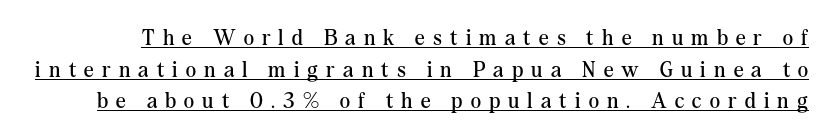
Q: Is the text bold? A: No.
Q: Is the text italic (slanted)? A: No, it is upright.
Q: Is the text underlined? A: Yes.
Q: Is the spacing between letters normal or unusually wide? A: Unusually wide.
Q: Is the spacing between lines tight, normal or loose? A: Normal.
